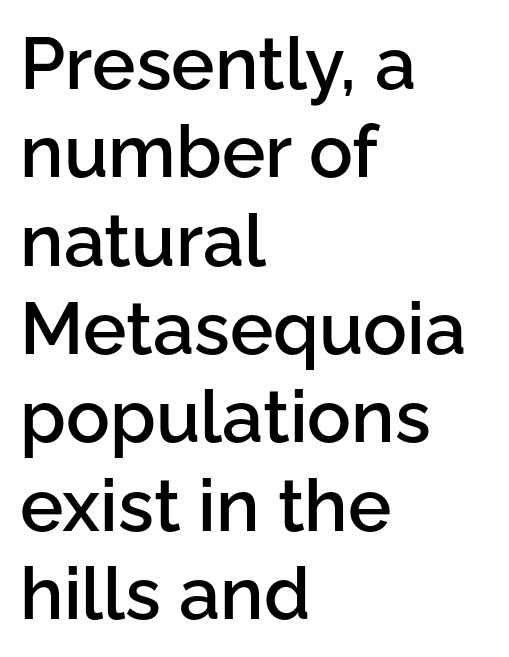
The image shows 73 px semibold sans-serif type, upright; set left-aligned, line spacing 1.21x, normal letter spacing, not underlined; low stroke contrast and a medium x-height.
